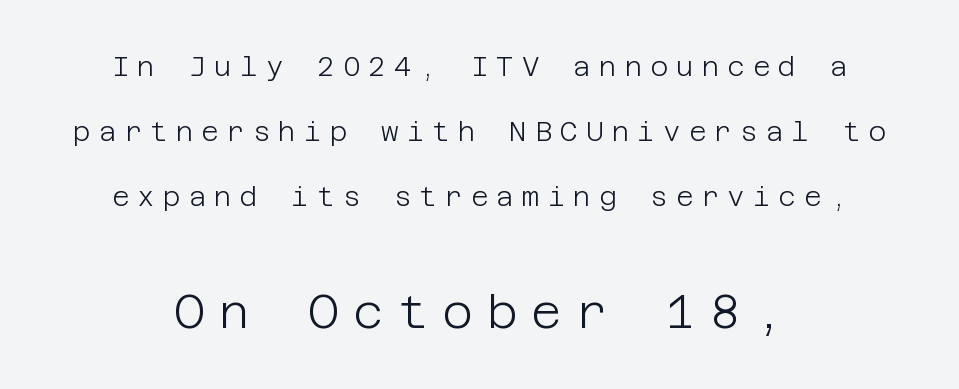
Q: Is the text bold? A: No.
Q: Is the text italic (slanted)? A: No, it is upright.
Q: Is the typeface a serif or a sans-serif typeface? A: Sans-serif.
Q: Is the text underlined? A: No.
Q: How is the paragraph aligned? A: Centered.
Q: Is the spacing between letters normal or unusually wide? A: Unusually wide.
Q: Is the spacing between lines tight, normal or loose? A: Loose.
Q: Which block of text is set in a larger size, the first (top) or the second (bottom)? A: The second (bottom) one.
Q: Width (condensed, normal, or wide)? A: Normal.
Q: Stroke contrast? A: Low.
Q: x-height? A: Large.
